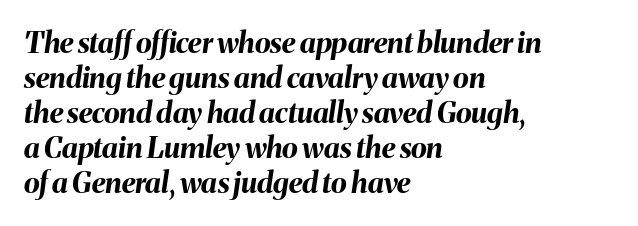
Q: Is the text bold? A: Yes.
Q: Is the text italic (slanted)? A: Yes, it leans right by about 8 degrees.
Q: Is the text underlined? A: No.
Q: How is the paragraph aligned? A: Left-aligned.
Q: Is the spacing between letters normal or unusually wide? A: Normal.
Q: Width (condensed, normal, or wide)? A: Normal.
Q: Stroke contrast? A: Medium.
Q: x-height? A: Medium.
Q: Monospaced? A: No.
